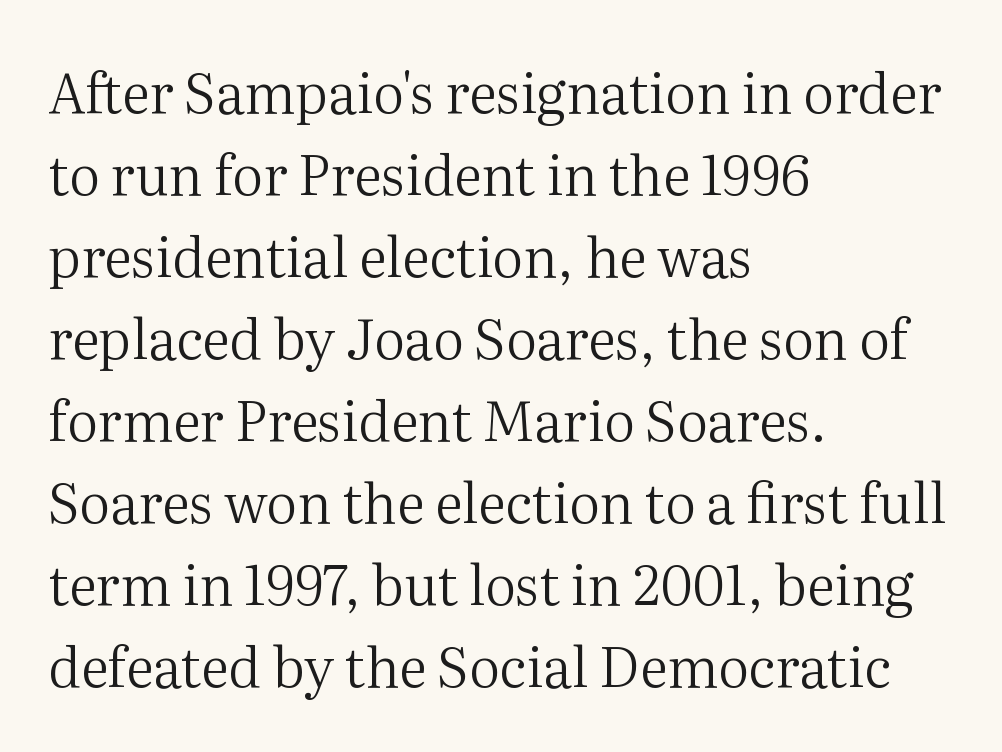
The image shows 55 px regular-weight serif type, upright; set left-aligned, normal line spacing (1.49x), normal letter spacing, not underlined; medium stroke contrast and a medium x-height.
